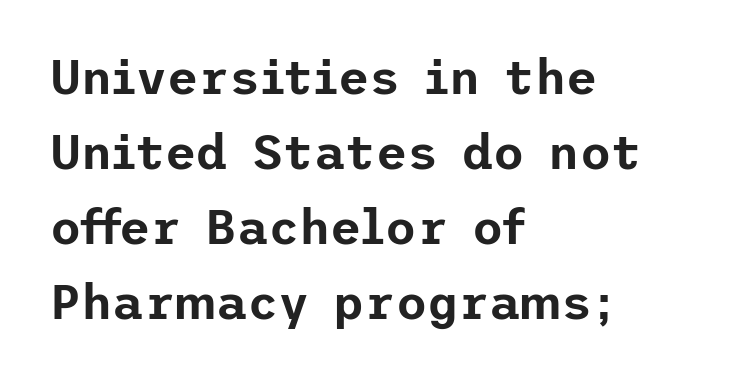
Q: Is the text italic (slanted)? A: No, it is upright.
Q: Is the typeface a serif or a sans-serif typeface? A: Sans-serif.
Q: Is the text underlined? A: No.
Q: How is the paragraph aligned? A: Left-aligned.
Q: Is the spacing between letters normal or unusually wide? A: Normal.
Q: Is the spacing between lines tight, normal or loose? A: Normal.
Q: Width (condensed, normal, or wide)? A: Normal.
Q: Stroke contrast? A: Low.
Q: x-height? A: Medium.
